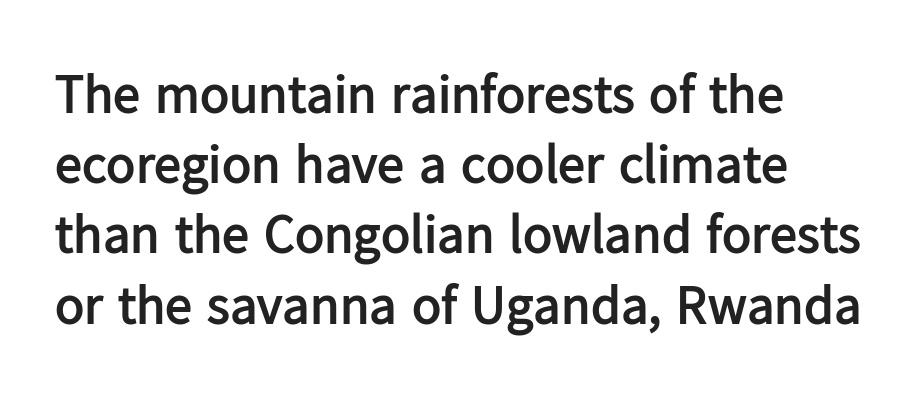
Q: Is the text bold? A: Yes.
Q: Is the text italic (slanted)? A: No, it is upright.
Q: Is the typeface a serif or a sans-serif typeface? A: Sans-serif.
Q: Is the text underlined? A: No.
Q: How is the paragraph aligned? A: Left-aligned.
Q: Is the spacing between letters normal or unusually wide? A: Normal.
Q: Is the spacing between lines tight, normal or loose? A: Normal.
Q: Width (condensed, normal, or wide)? A: Normal.
Q: Stroke contrast? A: Low.
Q: x-height? A: Medium.
Q: Monospaced? A: No.
